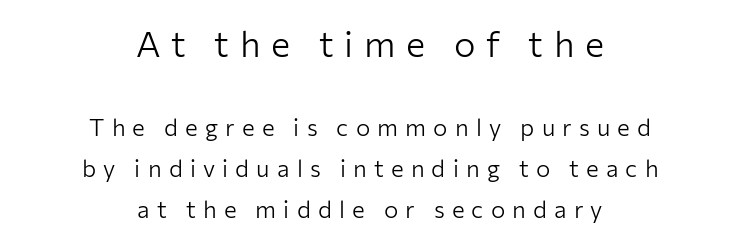
The letters are spread apart with noticeably loose tracking. The rendering shrinks the type as you move from the upper chunk to the lower. This sample has the flowing, uneven cadence of proportional lettering. Neither beginnings nor endings align; midpoints do. Words float on clear page, feet unadorned.
